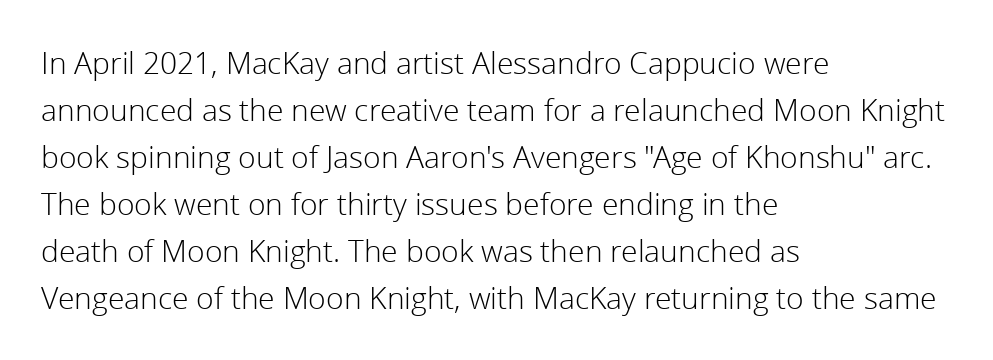
The image shows 30 px light sans-serif type, upright; set left-aligned, normal line spacing (1.57x), normal letter spacing, not underlined; a medium x-height.
